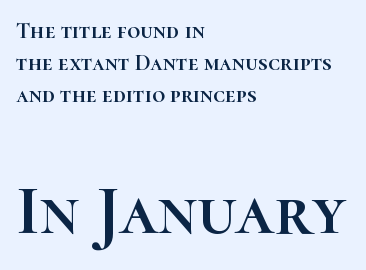
The image shows 70 px text type, upright; set left-aligned, normal line spacing (1.39x), normal letter spacing, not underlined; the second (bottom) block is 3.04x larger; high stroke contrast and a medium x-height.
